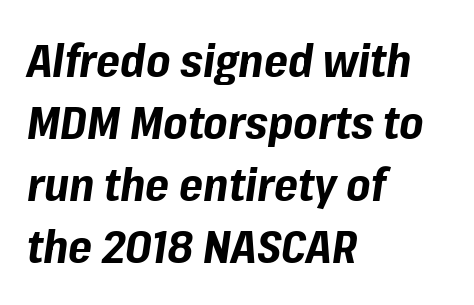
The image shows 46 px bold type, italic (leaning right); set left-aligned, normal line spacing (1.35x), normal letter spacing, not underlined; low stroke contrast and a medium x-height.
